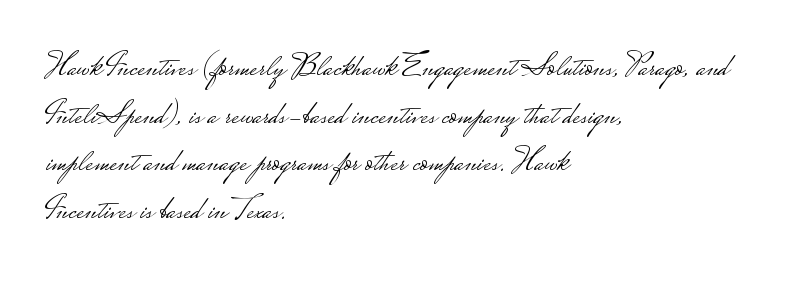
A typesetter would label this face a sans. The space between consecutive lines is moderate. Stroke mass is kept to a normal reading level or below. The face used here is proportionally spaced, like ordinary book or web type. Visually the block forms a straight wall on the left and a jagged coastline on the right.
